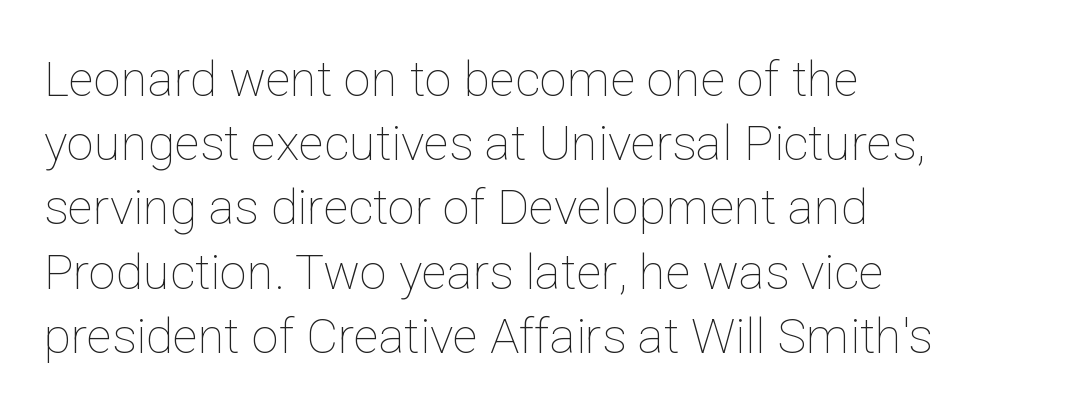
{"italic": "no", "bold": "no", "weight": "thin", "width": "normal", "stroke_contrast": "low", "x_height": "medium", "monospaced": "no", "underline": "no", "align": "left", "line_spacing": "normal", "line_spacing_ratio": 1.31, "letter_spacing": "normal", "letter_spacing_em": 0.0, "glyph_px": 49}
